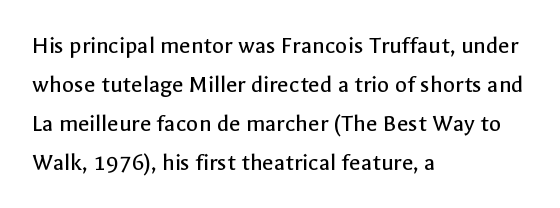
The image shows 25 px text type, upright; set left-aligned, normal line spacing (1.56x), normal letter spacing, not underlined.
